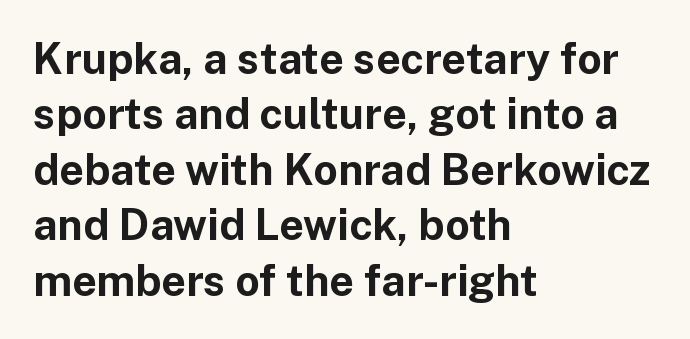
These lines carry a lot of weight — the face is fully bold. A sans-serif font was chosen for this passage. The rag falls on the right side of this text block. Compared with typical paragraphs, the rows here are spaced about the same. Style check: upright.
